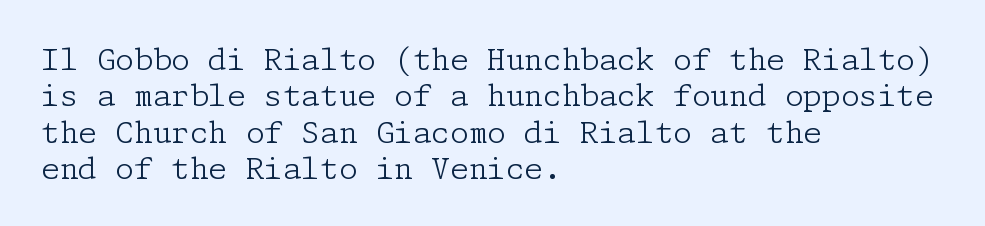
Q: Is the text bold? A: No.
Q: Is the text italic (slanted)? A: No, it is upright.
Q: Is the typeface a serif or a sans-serif typeface? A: Serif.
Q: Is the text underlined? A: No.
Q: How is the paragraph aligned? A: Left-aligned.
Q: Is the spacing between letters normal or unusually wide? A: Normal.
Q: Width (condensed, normal, or wide)? A: Normal.
Q: Stroke contrast? A: Low.
Q: x-height? A: Medium.
